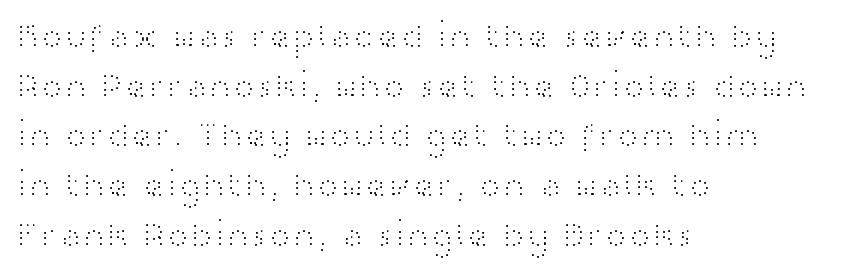
{"serif": "no", "italic": "no", "bold": "no", "weight": "light", "width": "wide", "stroke_contrast": "high", "x_height": "medium", "monospaced": "no", "underline": "no", "align": "left", "line_spacing": "normal", "line_spacing_ratio": 1.38, "letter_spacing": "normal", "letter_spacing_em": 0.0, "glyph_px": 36}
